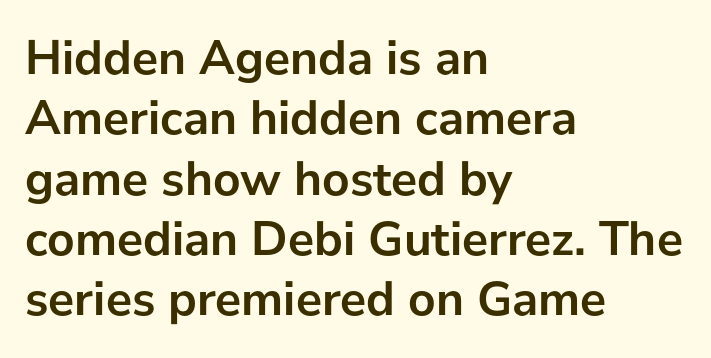
{"serif": "no", "italic": "no", "bold": "yes", "weight": "semibold", "width": "normal", "stroke_contrast": "low", "x_height": "medium", "monospaced": "no", "underline": "no", "align": "left", "line_spacing_ratio": 1.23, "letter_spacing": "normal", "letter_spacing_em": 0.0, "glyph_px": 49}
